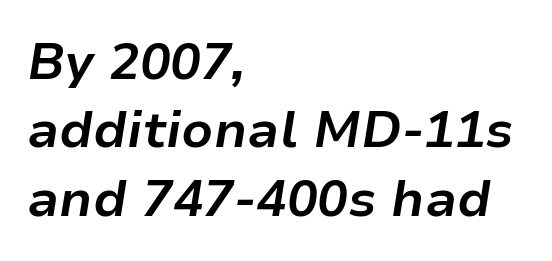
Q: Is the text bold? A: Yes.
Q: Is the text italic (slanted)? A: Yes, it leans right by about 9 degrees.
Q: Is the text underlined? A: No.
Q: How is the paragraph aligned? A: Left-aligned.
Q: Is the spacing between letters normal or unusually wide? A: Normal.
Q: Is the spacing between lines tight, normal or loose? A: Normal.
Q: Width (condensed, normal, or wide)? A: Normal.
Q: Stroke contrast? A: Low.
Q: x-height? A: Medium.
Q: Monospaced? A: No.
